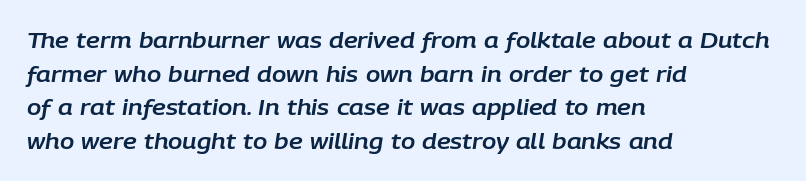
The image shows 21 px text type, italic (leaning right); set left-aligned, normal line spacing (1.6x), normal letter spacing, not underlined.
